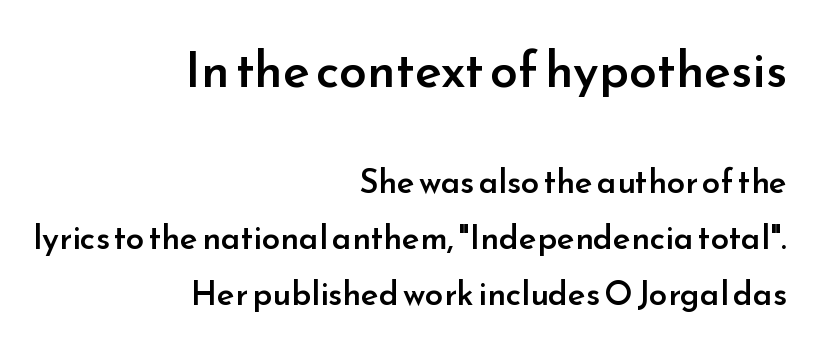
The image shows 50 px semibold sans-serif type, upright; set right-aligned, normal line spacing (1.69x), normal letter spacing, not underlined; the first (top) block is 1.52x larger; low stroke contrast and a small x-height.
